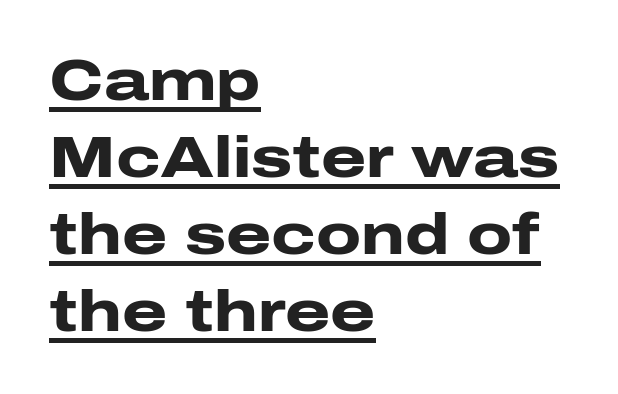
{"serif": "no", "italic": "no", "bold": "yes", "weight": "heavy", "width": "wide", "stroke_contrast": "low", "x_height": "medium", "monospaced": "no", "underline": "yes", "align": "left", "line_spacing": "normal", "line_spacing_ratio": 1.33, "letter_spacing": "normal", "letter_spacing_em": 0.0, "glyph_px": 58}
